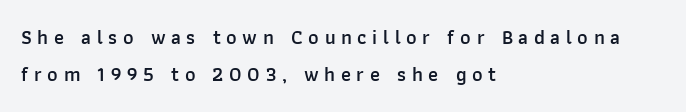
The image shows 20 px text type, upright; set left-aligned, line spacing 1.86x, unusually wide letter spacing (+0.28 em), not underlined.
